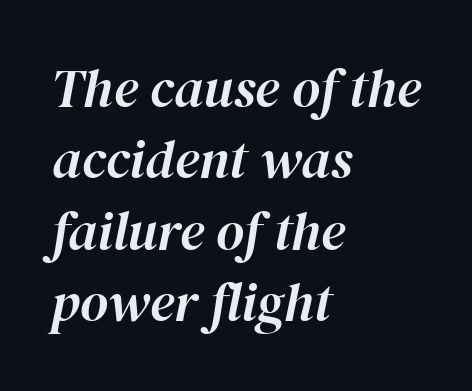
Nothing unusual about the tracking: characters are spaced as the font intends. In CSS terms this would be text-align: left. Type without underlining. Slant detected: the letters are inclined. The line-height multiplier appears to be the usual default. These lines are rendered in a variable-pitch font.
